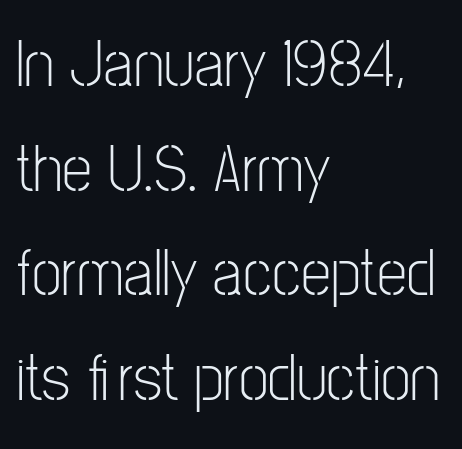
{"serif": "no", "italic": "no", "bold": "no", "weight": "light", "width": "condensed", "stroke_contrast": "low", "x_height": "medium", "monospaced": "no", "underline": "no", "align": "left", "line_spacing": "normal", "line_spacing_ratio": 1.54, "letter_spacing": "normal", "letter_spacing_em": 0.0, "glyph_px": 68}
